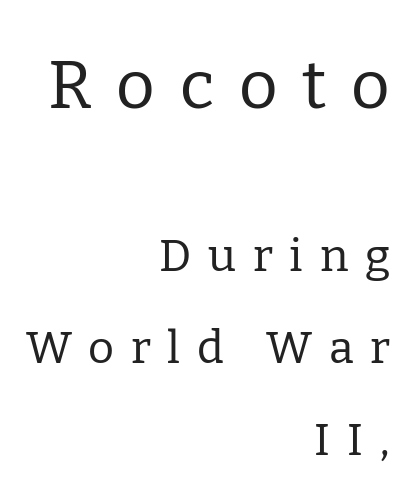
The image shows 67 px regular-weight serif type, upright; set right-aligned, loose line spacing (2.05x), unusually wide letter spacing (+0.37 em), not underlined; the first (top) block is 1.49x larger; low stroke contrast and a medium x-height.
